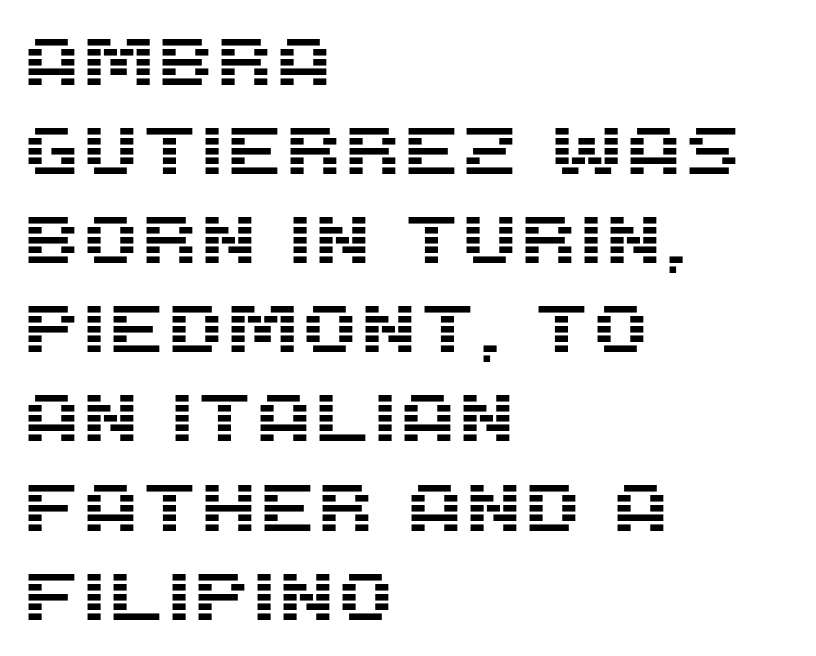
{"serif": "no", "italic": "no", "width": "normal", "stroke_contrast": "medium", "x_height": "large", "monospaced": "no", "underline": "no", "align": "left", "line_spacing": "normal", "line_spacing_ratio": 1.33, "letter_spacing": "normal", "letter_spacing_em": 0.0, "glyph_px": 67}
